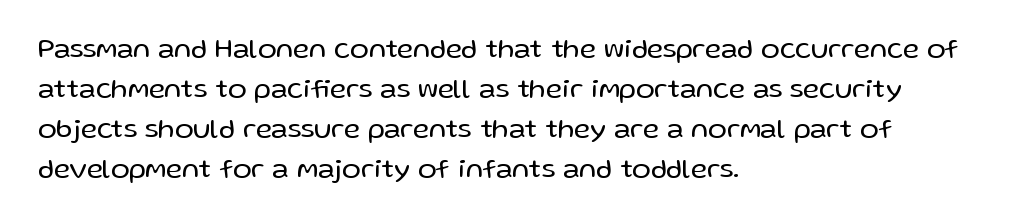
Q: Is the text bold? A: No.
Q: Is the text italic (slanted)? A: No, it is upright.
Q: Is the typeface a serif or a sans-serif typeface? A: Sans-serif.
Q: Is the text underlined? A: No.
Q: How is the paragraph aligned? A: Left-aligned.
Q: Is the spacing between letters normal or unusually wide? A: Normal.
Q: Is the spacing between lines tight, normal or loose? A: Normal.
Q: Width (condensed, normal, or wide)? A: Normal.
Q: Stroke contrast? A: Low.
Q: x-height? A: Medium.
Q: Monospaced? A: No.
